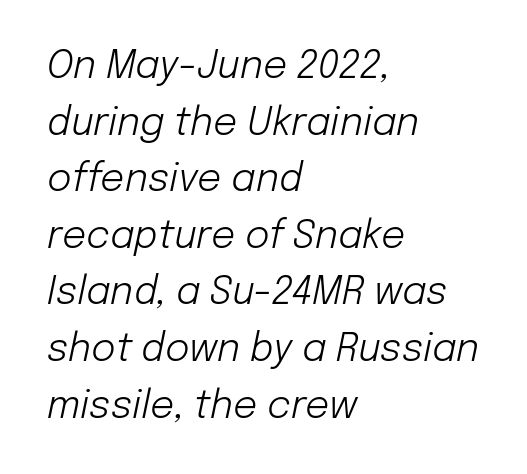
{"italic": "yes", "lean": "right", "slant_degrees": 12, "bold": "no", "weight": "light", "width": "normal", "stroke_contrast": "low", "x_height": "medium", "monospaced": "no", "underline": "no", "align": "left", "line_spacing": "normal", "line_spacing_ratio": 1.49, "letter_spacing": "normal", "letter_spacing_em": 0.0, "glyph_px": 38}
